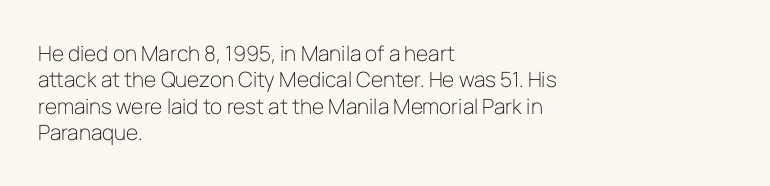
Q: Is the text bold? A: No.
Q: Is the text italic (slanted)? A: No, it is upright.
Q: Is the text underlined? A: No.
Q: How is the paragraph aligned? A: Left-aligned.
Q: Is the spacing between letters normal or unusually wide? A: Normal.
Q: Is the spacing between lines tight, normal or loose? A: Normal.
